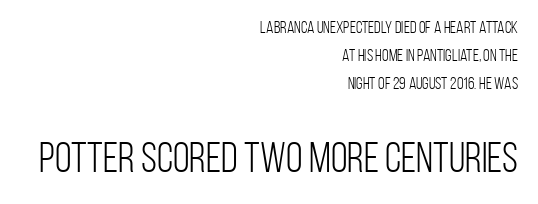
{"serif": "no", "italic": "no", "bold": "no", "weight": "light", "width": "condensed", "stroke_contrast": "low", "x_height": "large", "monospaced": "no", "underline": "no", "align": "right", "line_spacing": "normal", "line_spacing_ratio": 1.66, "letter_spacing": "normal", "letter_spacing_em": 0.0, "larger_block": "second", "size_ratio": 2.53, "glyph_px": 43}
